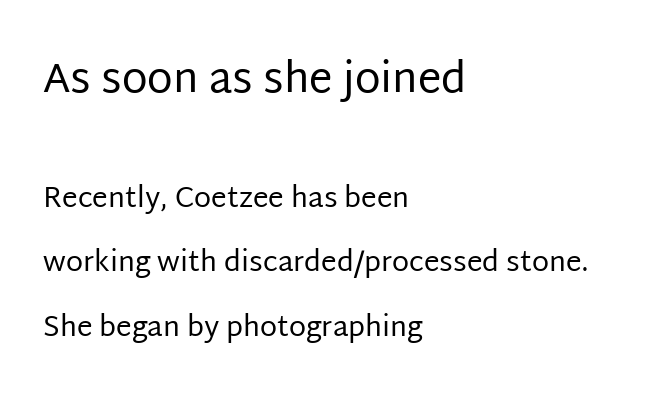
Q: Is the text bold? A: No.
Q: Is the text italic (slanted)? A: No, it is upright.
Q: Is the typeface a serif or a sans-serif typeface? A: Sans-serif.
Q: Is the text underlined? A: No.
Q: How is the paragraph aligned? A: Left-aligned.
Q: Is the spacing between letters normal or unusually wide? A: Normal.
Q: Is the spacing between lines tight, normal or loose? A: Loose.
Q: Which block of text is set in a larger size, the first (top) or the second (bottom)? A: The first (top) one.
Q: Width (condensed, normal, or wide)? A: Normal.
Q: Stroke contrast? A: Low.
Q: x-height? A: Large.
Q: Monospaced? A: No.
